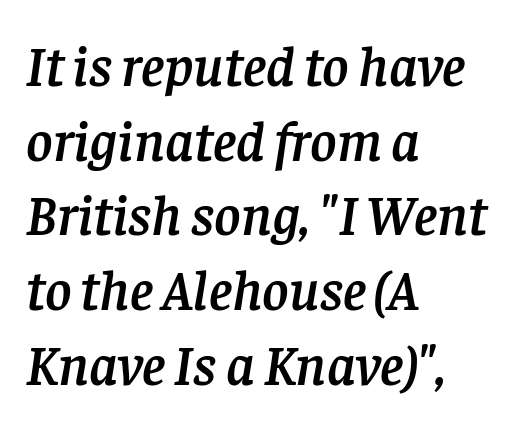
The image shows 57 px serif type, italic (leaning right); set left-aligned, normal line spacing (1.31x), normal letter spacing, not underlined; low stroke contrast and a large x-height.
